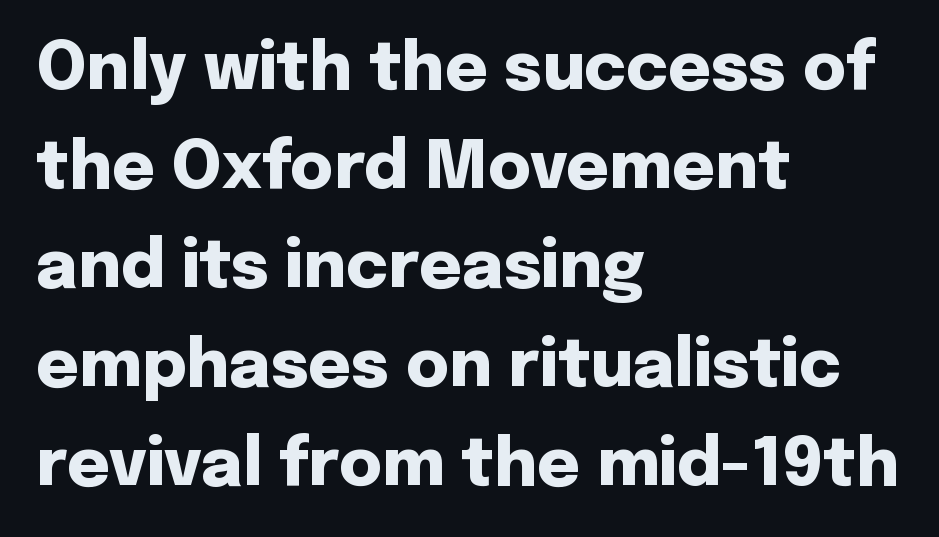
Q: Is the text bold? A: Yes.
Q: Is the text italic (slanted)? A: No, it is upright.
Q: Is the typeface a serif or a sans-serif typeface? A: Sans-serif.
Q: Is the text underlined? A: No.
Q: How is the paragraph aligned? A: Left-aligned.
Q: Is the spacing between letters normal or unusually wide? A: Normal.
Q: Is the spacing between lines tight, normal or loose? A: Normal.
Q: Width (condensed, normal, or wide)? A: Normal.
Q: Stroke contrast? A: Low.
Q: x-height? A: Medium.
Q: Monospaced? A: No.
